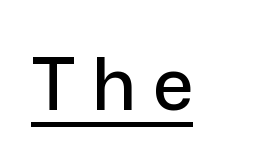
Q: Is the text italic (slanted)? A: No, it is upright.
Q: Is the typeface a serif or a sans-serif typeface? A: Sans-serif.
Q: Is the text underlined? A: Yes.
Q: How is the paragraph aligned? A: Left-aligned.
Q: Is the spacing between letters normal or unusually wide? A: Unusually wide.
Q: Width (condensed, normal, or wide)? A: Normal.
Q: Stroke contrast? A: Low.
Q: x-height? A: Medium.
Q: Monospaced? A: No.
